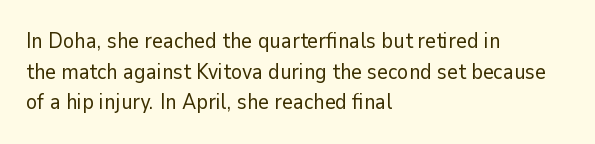
The image shows 21 px text type, upright; set left-aligned, normal line spacing (1.46x), normal letter spacing, not underlined.
